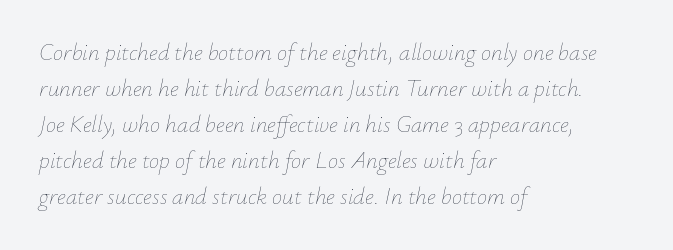
Q: Is the text bold? A: No.
Q: Is the text italic (slanted)? A: Yes, it leans right by about 12 degrees.
Q: Is the text underlined? A: No.
Q: How is the paragraph aligned? A: Left-aligned.
Q: Is the spacing between letters normal or unusually wide? A: Normal.
Q: Is the spacing between lines tight, normal or loose? A: Normal.
